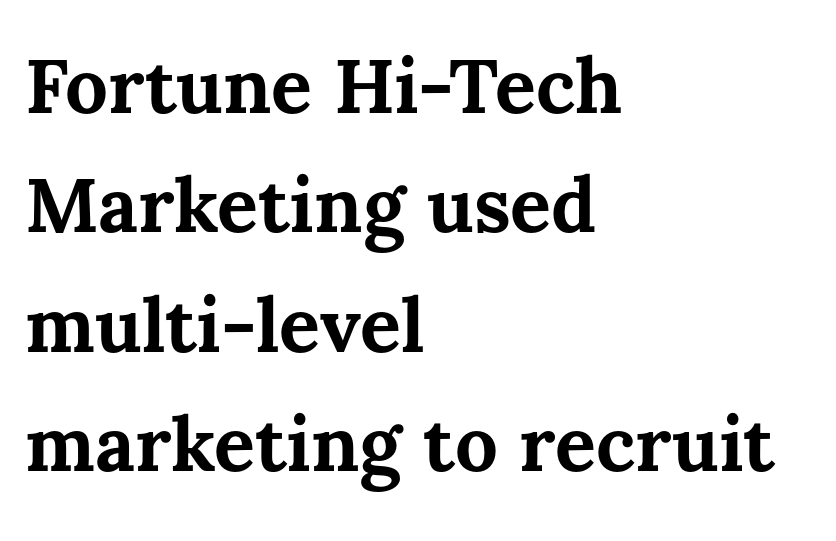
The rag falls on the right side of this text block. This sample uses plain, unmodified letter spacing. Posture: upright roman. The lines sit at an ordinary, default distance from one another. These lines are rendered in a variable-pitch font. Anything drawn beneath the words? Only blank space.
